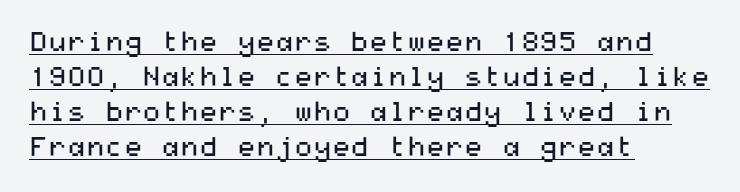
Teacher's note: observe the even left margin — that is flush-left alignment. Decoration check: the copy is underlined. The line-height multiplier appears to be the usual default. You could call the tracking neutral — neither tight nor loose. A light-to-regular cut is what we see here. A roman cut, with each character standing at attention.
